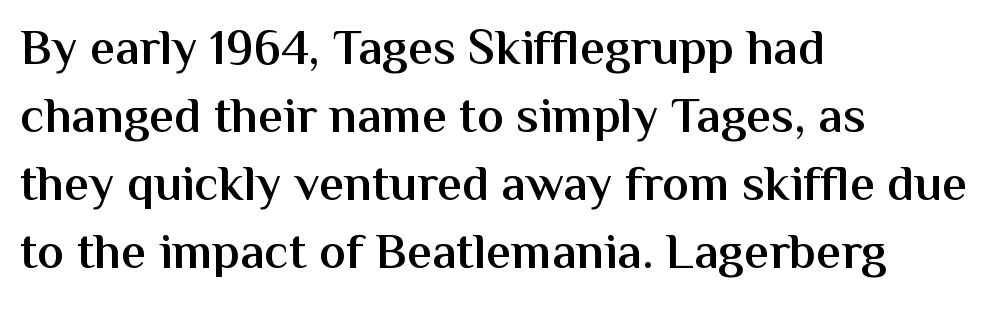
Q: Is the text bold? A: Semi-bold.
Q: Is the text italic (slanted)? A: No, it is upright.
Q: Is the typeface a serif or a sans-serif typeface? A: Sans-serif.
Q: Is the text underlined? A: No.
Q: How is the paragraph aligned? A: Left-aligned.
Q: Is the spacing between letters normal or unusually wide? A: Normal.
Q: Is the spacing between lines tight, normal or loose? A: Normal.
Q: Width (condensed, normal, or wide)? A: Normal.
Q: Stroke contrast? A: Medium.
Q: x-height? A: Medium.
Q: Monospaced? A: No.
